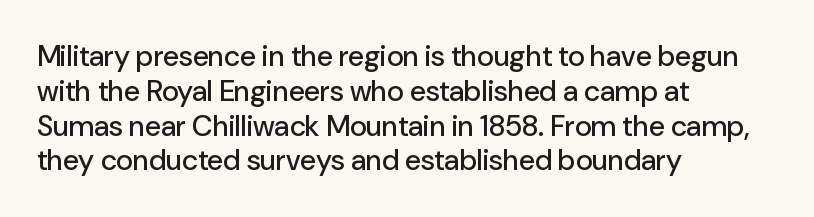
Q: Is the text italic (slanted)? A: No, it is upright.
Q: Is the typeface a serif or a sans-serif typeface? A: Sans-serif.
Q: Is the text underlined? A: No.
Q: How is the paragraph aligned? A: Left-aligned.
Q: Is the spacing between letters normal or unusually wide? A: Normal.
Q: Width (condensed, normal, or wide)? A: Normal.
Q: Stroke contrast? A: Low.
Q: x-height? A: Medium.
Q: Monospaced? A: No.
